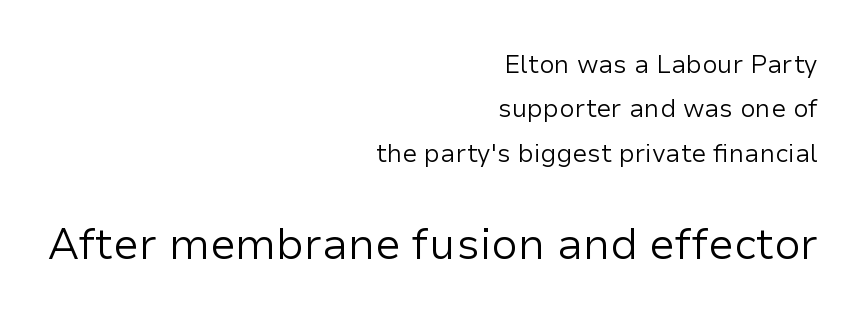
Q: Is the text bold? A: No.
Q: Is the text italic (slanted)? A: No, it is upright.
Q: Is the typeface a serif or a sans-serif typeface? A: Sans-serif.
Q: Is the text underlined? A: No.
Q: How is the paragraph aligned? A: Right-aligned.
Q: Is the spacing between letters normal or unusually wide? A: Normal.
Q: Which block of text is set in a larger size, the first (top) or the second (bottom)? A: The second (bottom) one.
Q: Width (condensed, normal, or wide)? A: Normal.
Q: Stroke contrast? A: Low.
Q: x-height? A: Medium.
Q: Monospaced? A: No.
